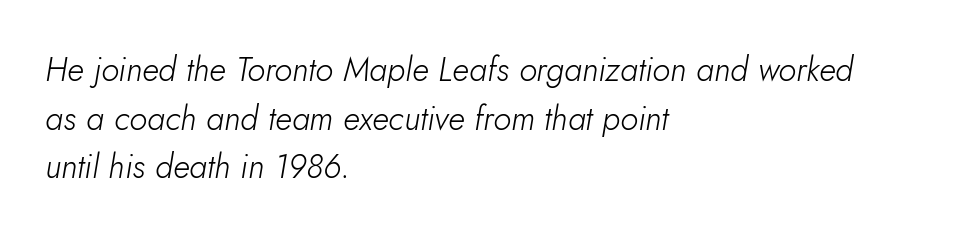
Q: Is the text bold? A: No.
Q: Is the text italic (slanted)? A: Yes, it leans right by about 5 degrees.
Q: Is the text underlined? A: No.
Q: How is the paragraph aligned? A: Left-aligned.
Q: Is the spacing between letters normal or unusually wide? A: Normal.
Q: Is the spacing between lines tight, normal or loose? A: Normal.
Q: Width (condensed, normal, or wide)? A: Normal.
Q: Stroke contrast? A: Low.
Q: x-height? A: Small.
Q: Monospaced? A: No.
